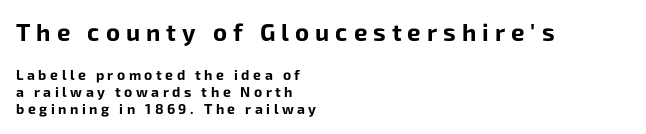
The strokes are fattened all the way to bold. Characters follow at a spacing far wider than the type designer built in. All the whitespace from short lines collects on the right. The baseline area is clear. Size hierarchy here favors the leading block over the trailing one. Vertical strokes here are truly vertical.
